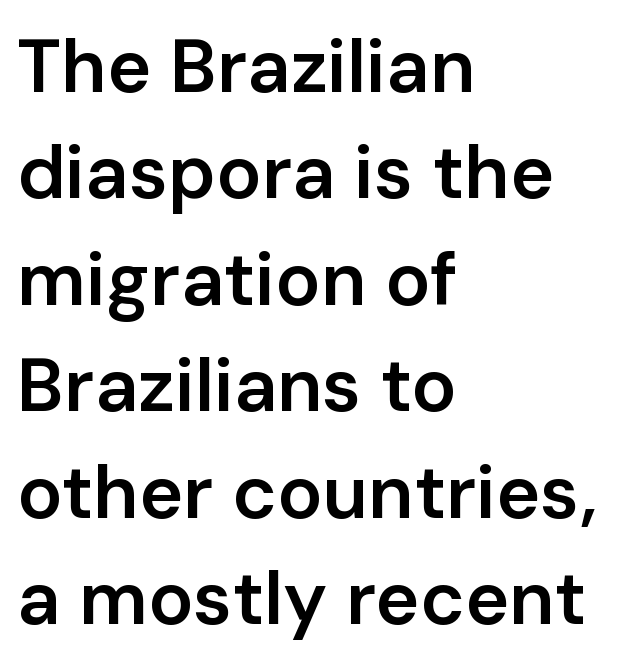
The image shows 75 px semibold sans-serif type, upright; set left-aligned, normal line spacing (1.42x), normal letter spacing, not underlined; low stroke contrast and a medium x-height.
